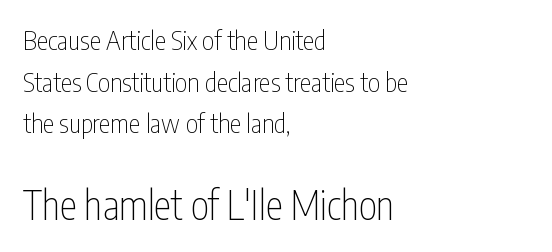
{"serif": "no", "italic": "no", "bold": "no", "weight": "thin", "width": "condensed", "stroke_contrast": "low", "x_height": "medium", "monospaced": "no", "underline": "no", "align": "left", "line_spacing": "normal", "line_spacing_ratio": 1.6, "letter_spacing": "normal", "letter_spacing_em": 0.0, "larger_block": "second", "size_ratio": 1.5, "glyph_px": 39}
